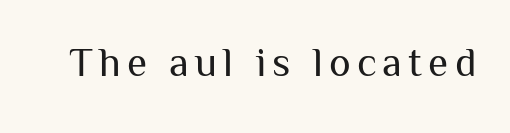
The image shows 41 px regular-weight sans-serif type, upright; set not underlined; medium stroke contrast and a medium x-height.
